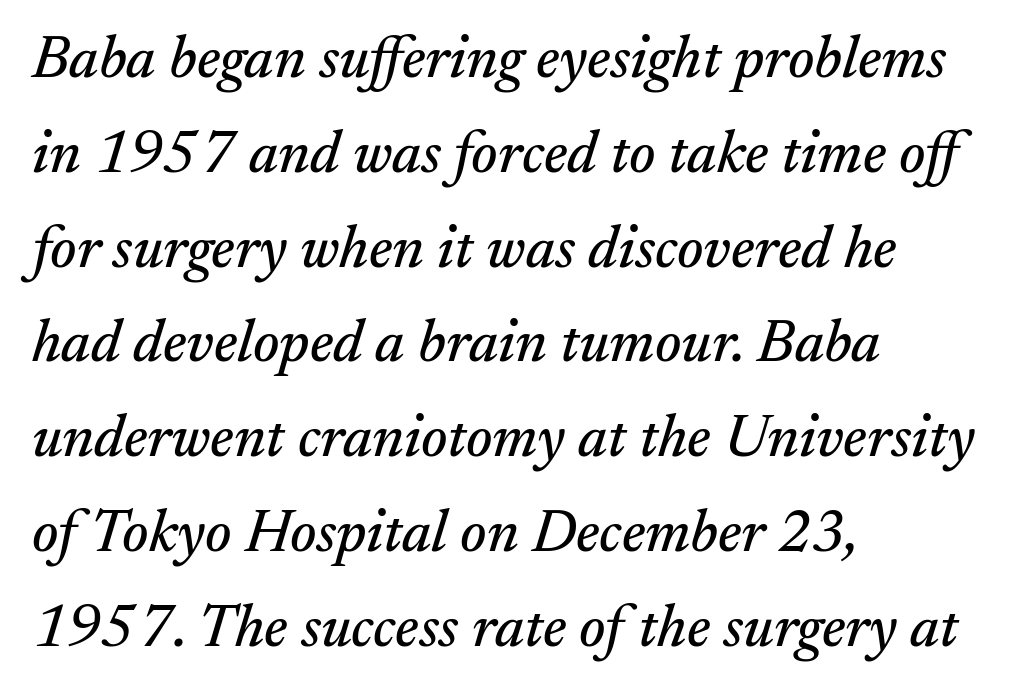
The image shows 60 px serif type, italic (leaning right); set left-aligned, normal line spacing (1.58x), normal letter spacing, not underlined; medium stroke contrast and a small x-height.
